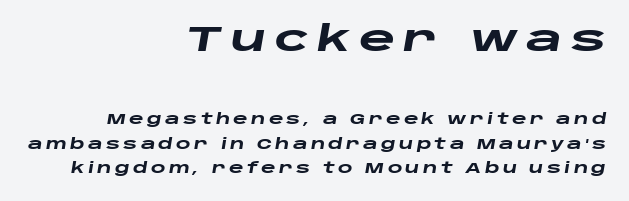
The image shows 35 px heavy, wide type, italic (leaning right); set right-aligned, line spacing 1.75x, unusually wide letter spacing (+0.24 em), not underlined; the first (top) block is 2.5x larger; low stroke contrast and a large x-height.
